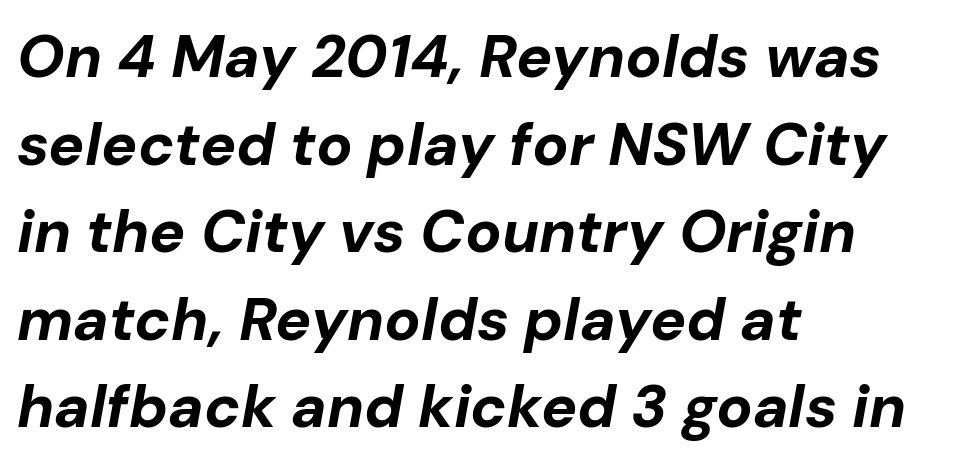
You can tell it's italic because the verticals aren't actually vertical. Regular leading. Does the weight exceed regular? Yes, all the way to bold. Honestly, the letter spacing is just normal — you wouldn't notice it.
